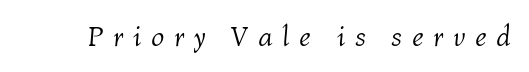
{"italic": "yes", "lean": "right", "slant_degrees": 4, "bold": "no", "weight": "light", "width": "normal", "stroke_contrast": "medium", "x_height": "medium", "monospaced": "no", "underline": "no", "letter_spacing": "wide", "letter_spacing_em": 0.33, "glyph_px": 29}
